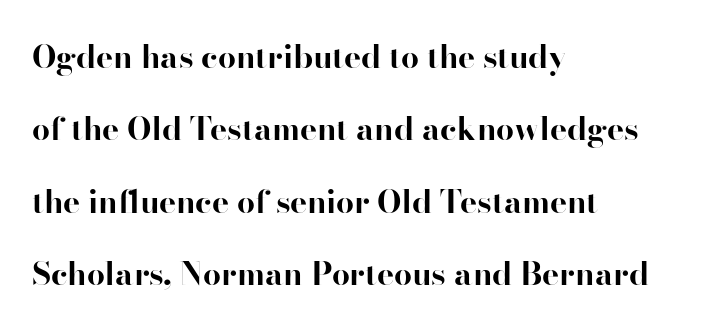
Q: Is the text bold? A: Yes.
Q: Is the text italic (slanted)? A: No, it is upright.
Q: Is the typeface a serif or a sans-serif typeface? A: Serif.
Q: Is the text underlined? A: No.
Q: How is the paragraph aligned? A: Left-aligned.
Q: Is the spacing between letters normal or unusually wide? A: Normal.
Q: Is the spacing between lines tight, normal or loose? A: Loose.
Q: Width (condensed, normal, or wide)? A: Normal.
Q: Stroke contrast? A: High.
Q: x-height? A: Small.
Q: Monospaced? A: No.
